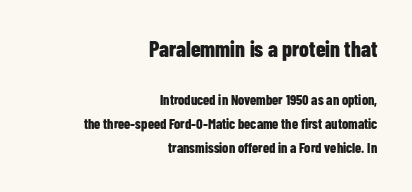
Q: Is the text bold? A: Yes.
Q: Is the text italic (slanted)? A: No, it is upright.
Q: Is the text underlined? A: No.
Q: How is the paragraph aligned? A: Right-aligned.
Q: Is the spacing between letters normal or unusually wide? A: Normal.
Q: Which block of text is set in a larger size, the first (top) or the second (bottom)? A: The first (top) one.
